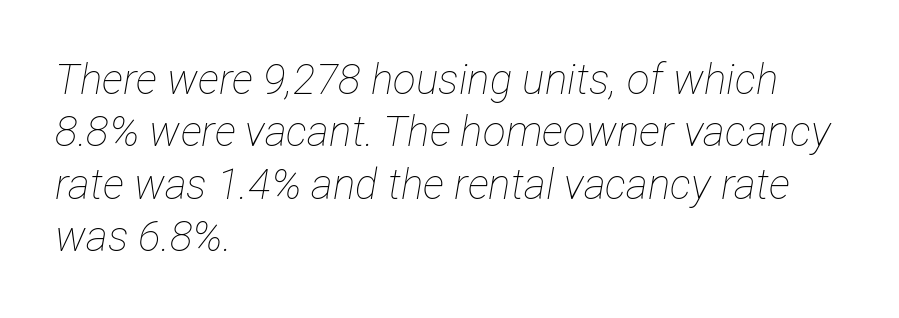
The image shows 42 px thin, condensed type, italic (leaning right); set left-aligned, normal line spacing (1.25x), normal letter spacing, not underlined; low stroke contrast and a medium x-height.
